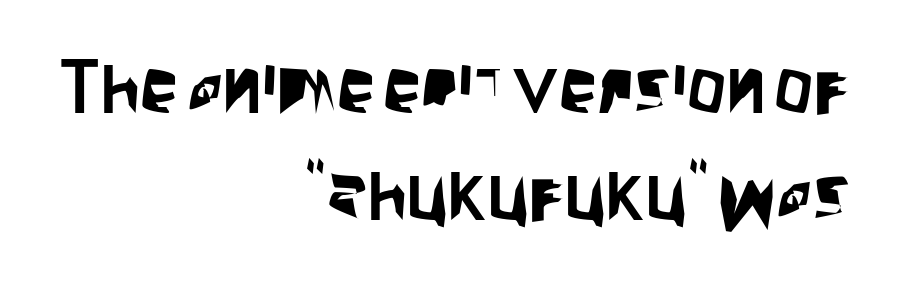
Q: Is the text italic (slanted)? A: No, it is upright.
Q: Is the typeface a serif or a sans-serif typeface? A: Sans-serif.
Q: Is the text underlined? A: No.
Q: How is the paragraph aligned? A: Right-aligned.
Q: Is the spacing between letters normal or unusually wide? A: Normal.
Q: Is the spacing between lines tight, normal or loose? A: Normal.
Q: Width (condensed, normal, or wide)? A: Condensed.
Q: Stroke contrast? A: Low.
Q: x-height? A: Large.
Q: Monospaced? A: No.
